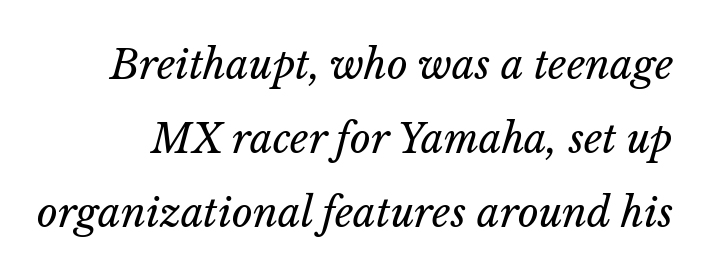
Heft: none added — not bold. Looks like regular typesetting: each glyph gets only the width it needs. Is the letter spacing exaggerated? No — it looks like the ordinary default. The words here are not underlined. Slanted lettering throughout.
